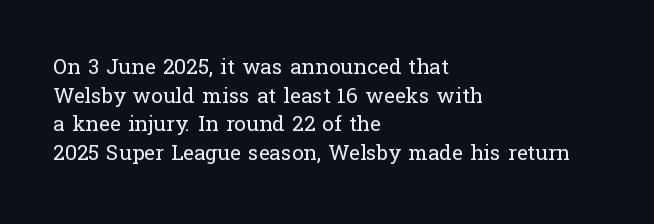
{"italic": "no", "bold": "no", "underline": "no", "align": "left", "line_spacing": "normal", "line_spacing_ratio": 1.36, "letter_spacing": "normal", "letter_spacing_em": 0.0, "glyph_px": 21}
